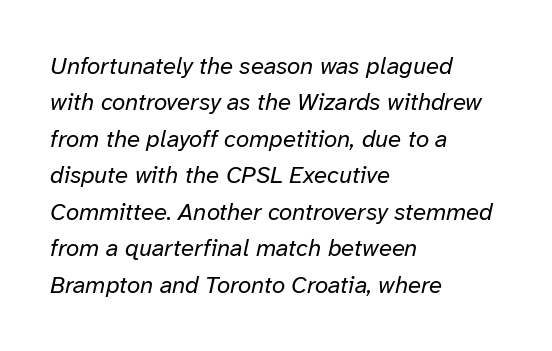
Q: Is the text bold? A: No.
Q: Is the text italic (slanted)? A: Yes, it leans right by about 12 degrees.
Q: Is the text underlined? A: No.
Q: How is the paragraph aligned? A: Left-aligned.
Q: Is the spacing between letters normal or unusually wide? A: Normal.
Q: Is the spacing between lines tight, normal or loose? A: Normal.
